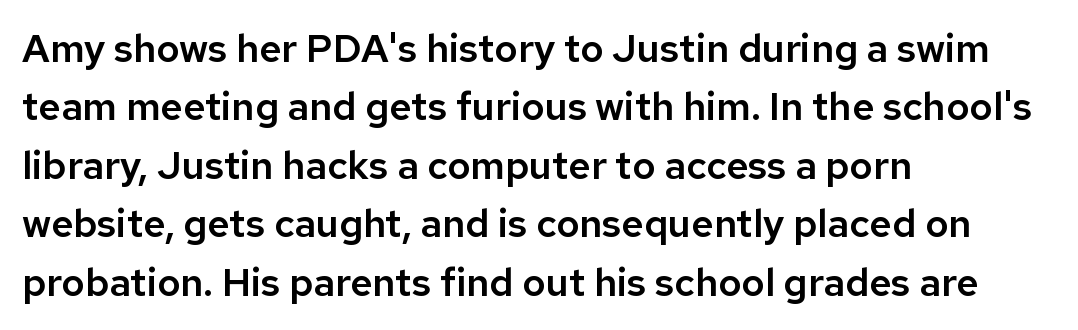
{"serif": "no", "italic": "no", "width": "normal", "stroke_contrast": "low", "x_height": "medium", "monospaced": "no", "underline": "no", "align": "left", "line_spacing": "normal", "line_spacing_ratio": 1.5, "letter_spacing": "normal", "letter_spacing_em": 0.0, "glyph_px": 39}
